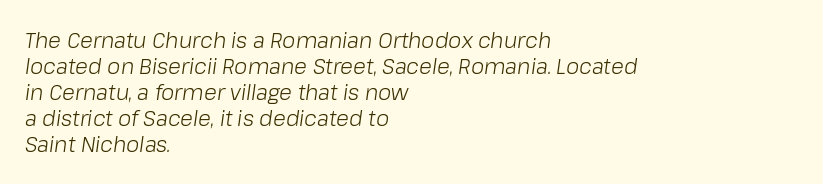
{"italic": "yes", "lean": "right", "slant_degrees": 8, "bold": "no", "underline": "no", "align": "left", "line_spacing_ratio": 1.24, "letter_spacing": "normal", "letter_spacing_em": 0.0, "glyph_px": 21}
